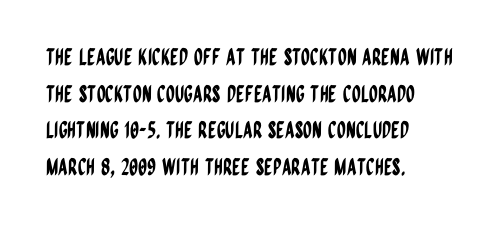
Rendered with straight, roman letterforms. Notice how the passage keeps a crisp vertical edge on the left only. A typesetter would call this leading conventional body-copy spacing. Is the letter spacing exaggerated? No — it looks like the ordinary default.
